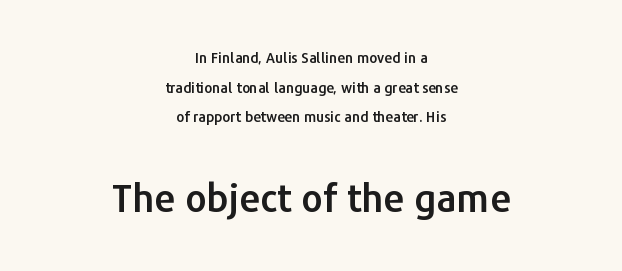
The image shows 38 px sans-serif type, upright; set centered, loose line spacing (2.12x), normal letter spacing, not underlined; the second (bottom) block is 2.71x larger; low stroke contrast and a medium x-height.
